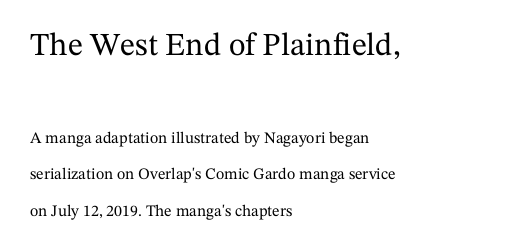
{"serif": "yes", "italic": "no", "width": "normal", "stroke_contrast": "medium", "x_height": "medium", "monospaced": "no", "underline": "no", "align": "left", "line_spacing": "loose", "line_spacing_ratio": 2.31, "letter_spacing": "normal", "letter_spacing_em": 0.0, "larger_block": "first", "size_ratio": 2.0, "glyph_px": 32}
